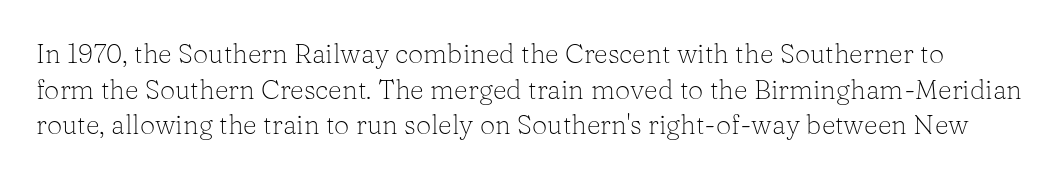
The image shows 27 px text type, upright; set normal line spacing (1.32x), normal letter spacing, not underlined.
